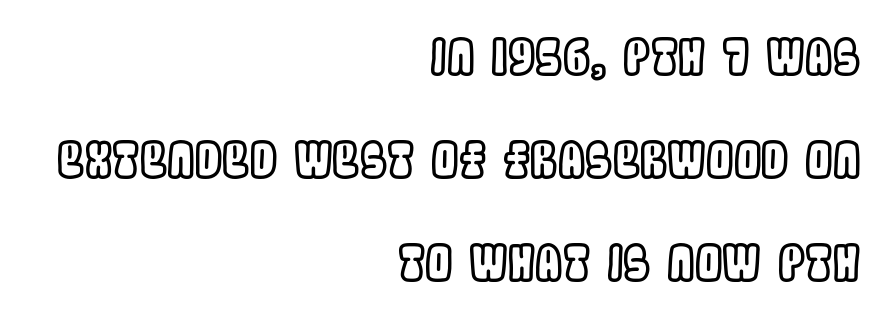
Q: Is the text italic (slanted)? A: No, it is upright.
Q: Is the text underlined? A: No.
Q: How is the paragraph aligned? A: Right-aligned.
Q: Is the spacing between letters normal or unusually wide? A: Normal.
Q: Is the spacing between lines tight, normal or loose? A: Loose.
Q: Width (condensed, normal, or wide)? A: Condensed.
Q: x-height? A: Large.
Q: Monospaced? A: No.
